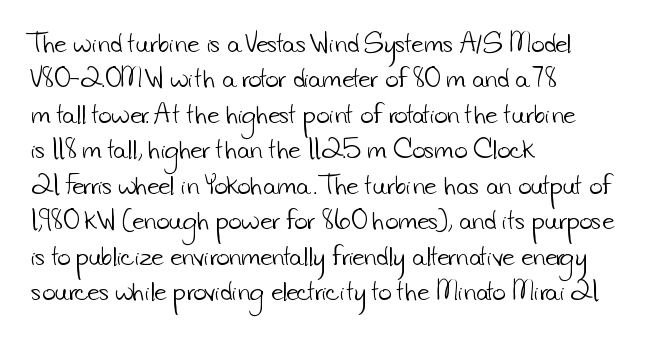
{"bold": "no", "underline": "no", "align": "left", "line_spacing": "normal", "line_spacing_ratio": 1.54, "letter_spacing": "normal", "letter_spacing_em": 0.0, "glyph_px": 23}
